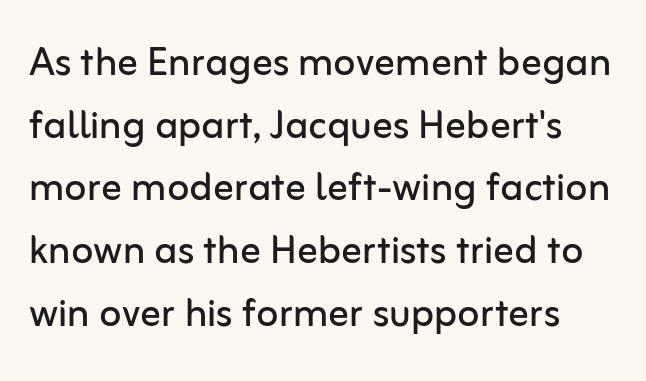
The image shows 51 px regular-weight sans-serif type, upright; set line spacing 1.23x, normal letter spacing, not underlined; low stroke contrast and a medium x-height.
